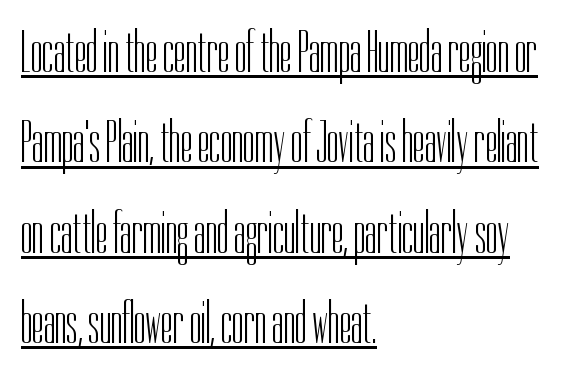
The image shows 59 px light, condensed sans-serif type, upright; set left-aligned, normal line spacing (1.53x), normal letter spacing, underlined; low stroke contrast and a medium x-height.
